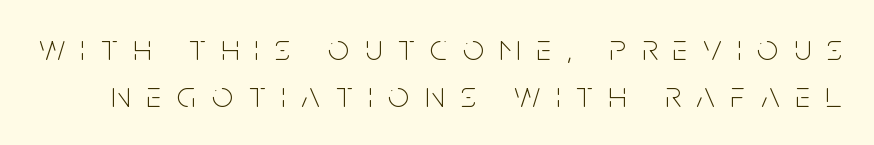
The image shows 37 px thin, condensed sans-serif type, upright; set normal line spacing (1.26x), unusually wide letter spacing (+0.43 em), not underlined; low stroke contrast and a large x-height.
